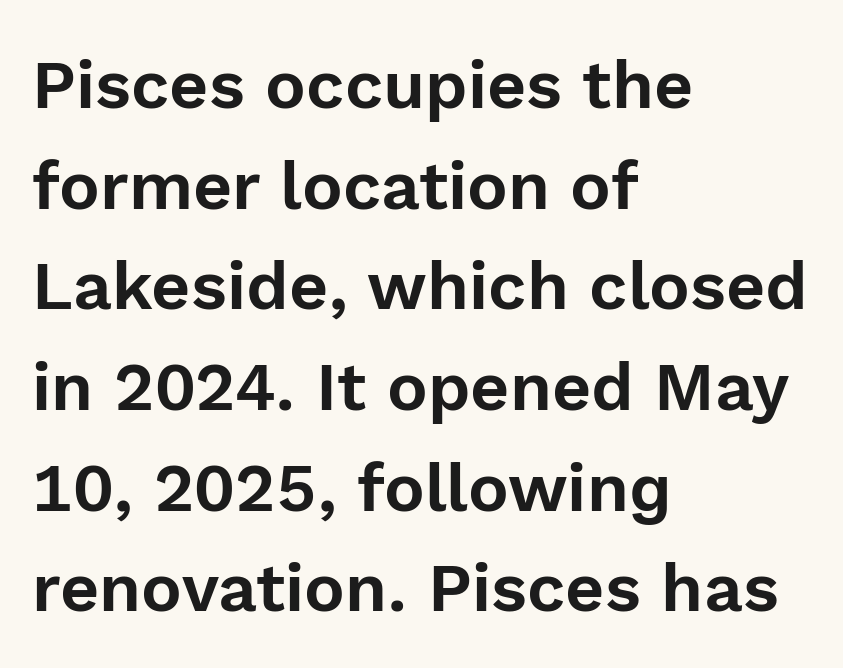
Words appear dense and cohesive because spacing is normal. The zone under the glyphs is completely vacant. Tall strokes in this sample are plumb rather than angled. Does the leading feel generous? No, just average.
